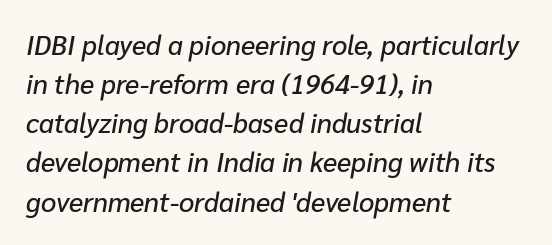
{"italic": "yes", "lean": "right", "slant_degrees": 10, "underline": "no", "align": "left", "line_spacing": "normal", "line_spacing_ratio": 1.45, "letter_spacing": "normal", "letter_spacing_em": 0.0, "glyph_px": 27}
